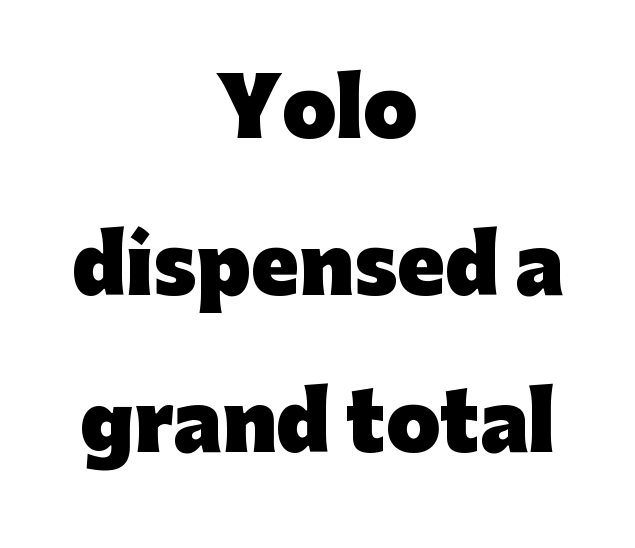
{"serif": "no", "italic": "no", "bold": "yes", "weight": "heavy", "width": "normal", "stroke_contrast": "low", "x_height": "medium", "monospaced": "no", "underline": "no", "align": "center", "line_spacing": "loose", "line_spacing_ratio": 2.01, "letter_spacing": "normal", "letter_spacing_em": 0.0, "glyph_px": 78}
